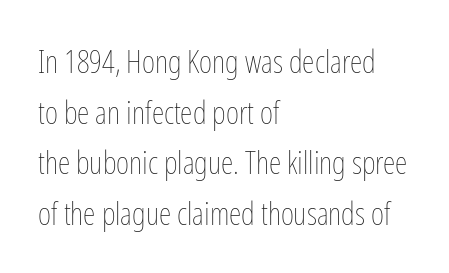
Q: Is the text bold? A: No.
Q: Is the text italic (slanted)? A: No, it is upright.
Q: Is the text underlined? A: No.
Q: How is the paragraph aligned? A: Left-aligned.
Q: Is the spacing between letters normal or unusually wide? A: Normal.
Q: Is the spacing between lines tight, normal or loose? A: Normal.
Q: Width (condensed, normal, or wide)? A: Condensed.
Q: Stroke contrast? A: Low.
Q: x-height? A: Medium.
Q: Monospaced? A: No.
